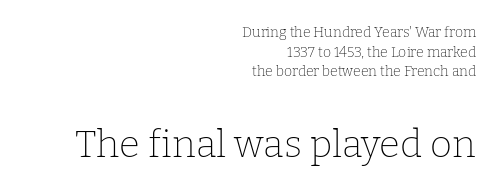
{"serif": "yes", "italic": "no", "bold": "no", "weight": "thin", "width": "normal", "stroke_contrast": "low", "x_height": "medium", "monospaced": "no", "underline": "no", "align": "right", "line_spacing": "normal", "line_spacing_ratio": 1.41, "letter_spacing": "normal", "letter_spacing_em": 0.0, "larger_block": "second", "size_ratio": 2.71, "glyph_px": 38}
